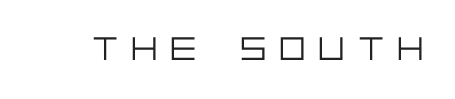
The image shows 35 px light sans-serif type, upright; set unusually wide letter spacing (+0.37 em), not underlined; low stroke contrast and a large x-height.
